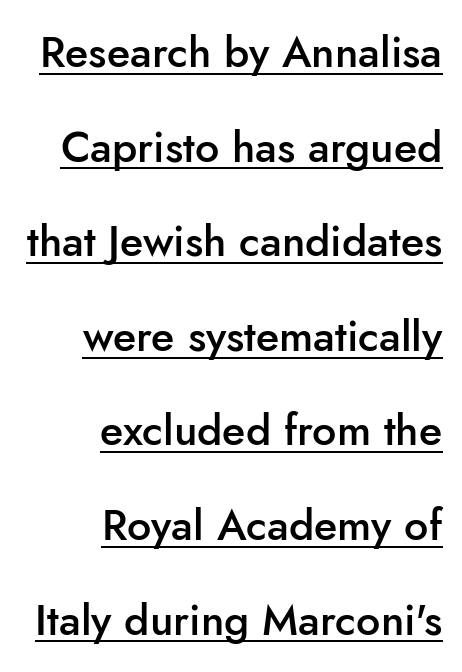
Q: Is the text bold? A: Semi-bold.
Q: Is the text italic (slanted)? A: No, it is upright.
Q: Is the typeface a serif or a sans-serif typeface? A: Sans-serif.
Q: Is the text underlined? A: Yes.
Q: How is the paragraph aligned? A: Right-aligned.
Q: Is the spacing between letters normal or unusually wide? A: Normal.
Q: Is the spacing between lines tight, normal or loose? A: Loose.
Q: Width (condensed, normal, or wide)? A: Normal.
Q: Stroke contrast? A: Low.
Q: x-height? A: Small.
Q: Monospaced? A: No.
